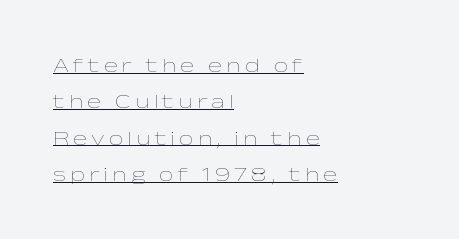
Q: Is the text bold? A: No.
Q: Is the text italic (slanted)? A: No, it is upright.
Q: Is the text underlined? A: Yes.
Q: How is the paragraph aligned? A: Left-aligned.
